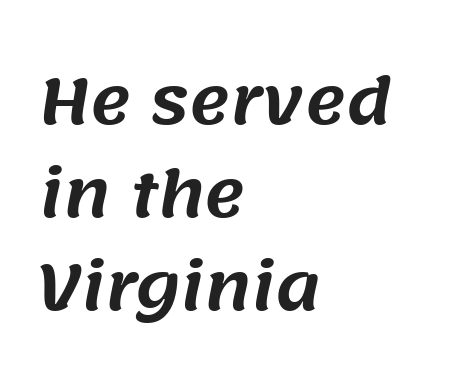
Q: Is the typeface a serif or a sans-serif typeface? A: Sans-serif.
Q: Is the text underlined? A: No.
Q: How is the paragraph aligned? A: Left-aligned.
Q: Is the spacing between letters normal or unusually wide? A: Normal.
Q: Is the spacing between lines tight, normal or loose? A: Normal.
Q: Width (condensed, normal, or wide)? A: Normal.
Q: Stroke contrast? A: Medium.
Q: x-height? A: Large.
Q: Monospaced? A: No.
